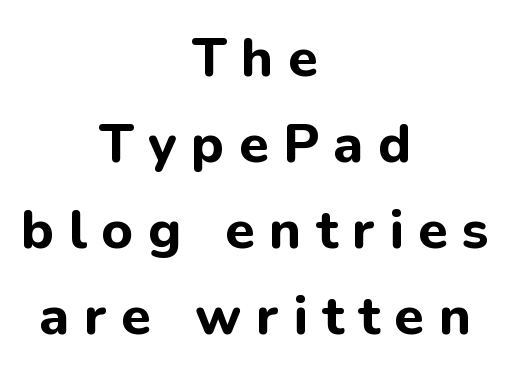
{"serif": "no", "italic": "no", "bold": "yes", "weight": "bold", "width": "normal", "stroke_contrast": "low", "x_height": "medium", "monospaced": "no", "underline": "no", "align": "center", "line_spacing": "normal", "line_spacing_ratio": 1.59, "letter_spacing": "wide", "letter_spacing_em": 0.27, "glyph_px": 54}
